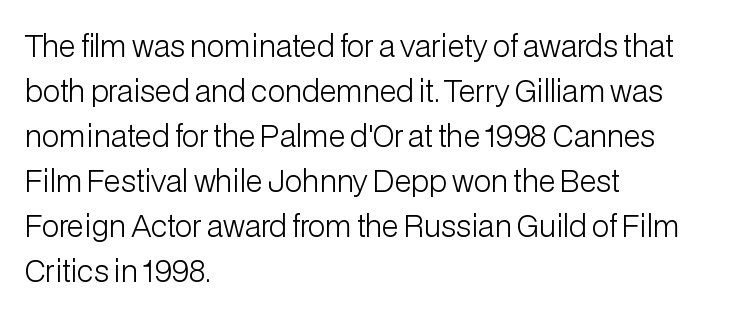
Q: Is the text bold? A: No.
Q: Is the text italic (slanted)? A: No, it is upright.
Q: Is the typeface a serif or a sans-serif typeface? A: Sans-serif.
Q: Is the text underlined? A: No.
Q: How is the paragraph aligned? A: Left-aligned.
Q: Is the spacing between letters normal or unusually wide? A: Normal.
Q: Is the spacing between lines tight, normal or loose? A: Normal.
Q: Width (condensed, normal, or wide)? A: Normal.
Q: Stroke contrast? A: Low.
Q: x-height? A: Medium.
Q: Monospaced? A: No.
